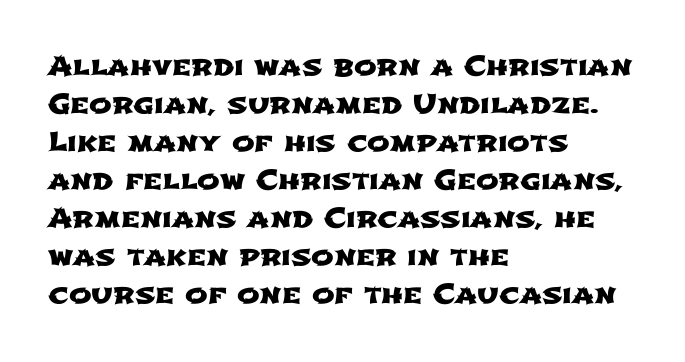
The image shows 27 px text type; set left-aligned, normal line spacing (1.41x), normal letter spacing, not underlined.
